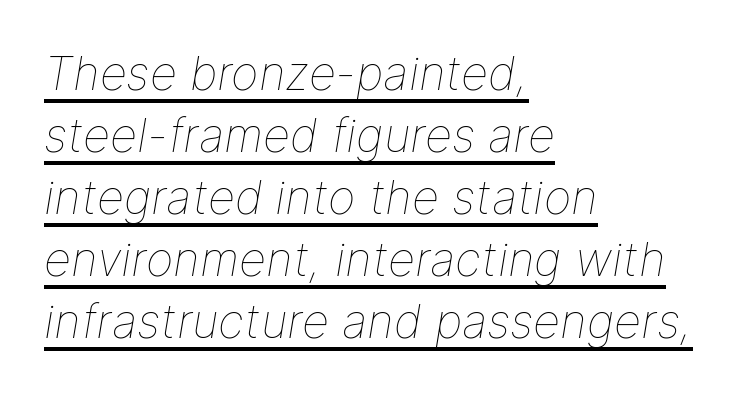
The image shows 47 px thin type, italic (leaning right); set left-aligned, normal line spacing (1.32x), normal letter spacing, underlined; low stroke contrast and a medium x-height.
